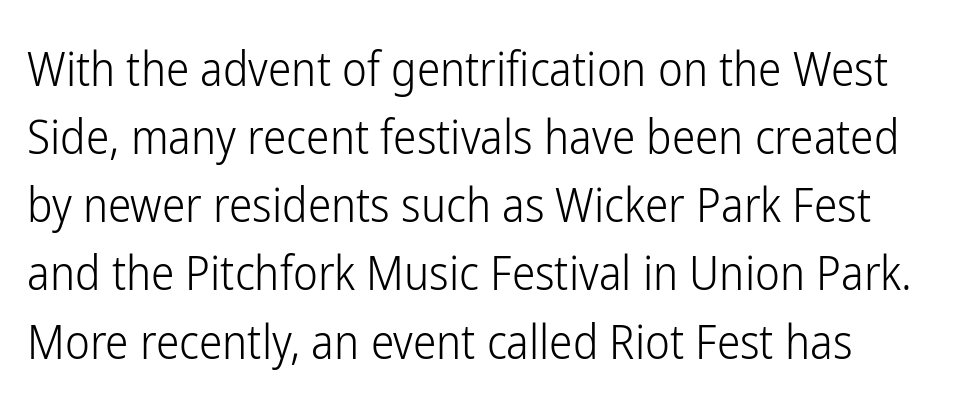
{"serif": "no", "italic": "no", "bold": "no", "weight": "light", "width": "condensed", "stroke_contrast": "low", "x_height": "medium", "monospaced": "no", "underline": "no", "line_spacing": "normal", "line_spacing_ratio": 1.45, "letter_spacing": "normal", "letter_spacing_em": 0.0, "glyph_px": 47}
